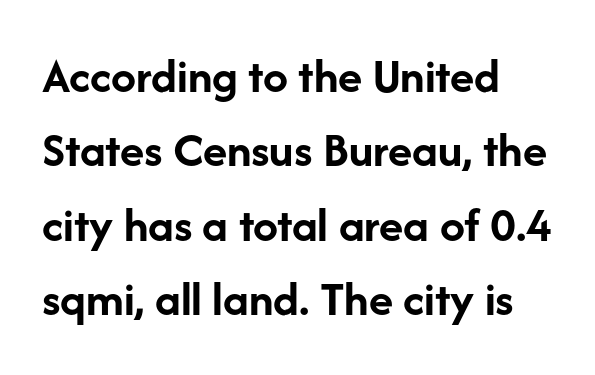
The image shows 50 px semibold sans-serif type, upright; set left-aligned, normal line spacing (1.49x), normal letter spacing, not underlined; low stroke contrast and a medium x-height.
